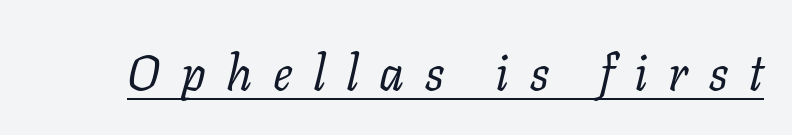
Think standard paragraph weight, or any step lighter than that. The letters are spread apart with noticeably loose tracking. Serifs: yes, visible at the terminals of the letterforms. This sample carries an underscore along the baseline area.
